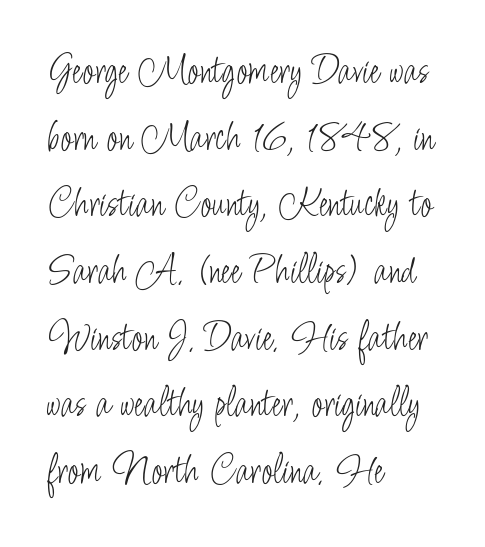
Q: Is the text bold? A: No.
Q: Is the text italic (slanted)? A: Yes.
Q: Is the typeface a serif or a sans-serif typeface? A: Sans-serif.
Q: Is the text underlined? A: No.
Q: How is the paragraph aligned? A: Left-aligned.
Q: Is the spacing between letters normal or unusually wide? A: Normal.
Q: Is the spacing between lines tight, normal or loose? A: Normal.
Q: Width (condensed, normal, or wide)? A: Condensed.
Q: Stroke contrast? A: Low.
Q: x-height? A: Small.
Q: Monospaced? A: No.
